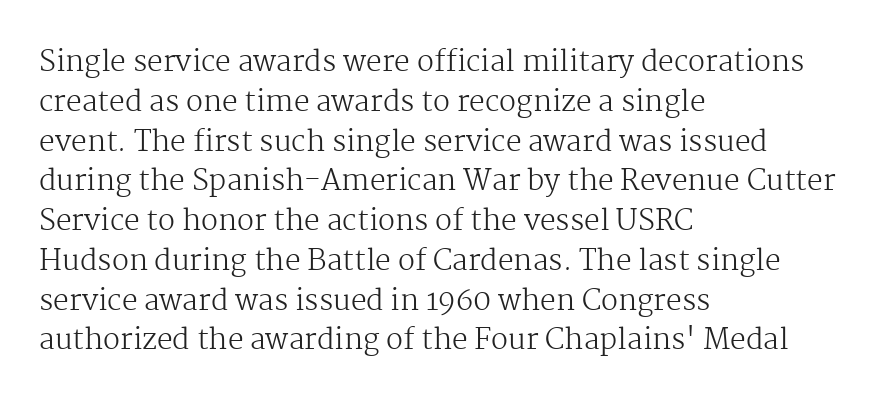
Normally led — the rows are evenly, conventionally spaced. If you drew a ruler down the left edge, every line would touch it. Stems here are at most as thick as an everyday book face. Ascenders rise straight up at ninety degrees. Glyph-to-glyph distance matches everyday printed text. Spacing verdict: proportional, widths tailored to each character.
